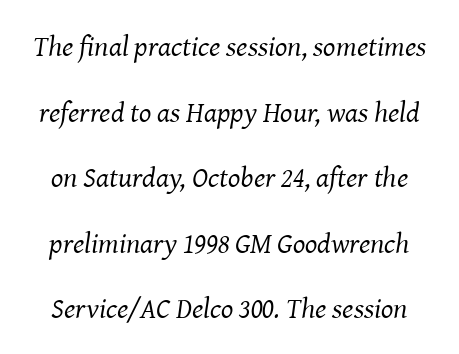
{"serif": "yes", "italic": "yes", "lean": "right", "slant_degrees": 8, "bold": "no", "weight": "regular", "width": "normal", "stroke_contrast": "medium", "x_height": "medium", "monospaced": "no", "underline": "no", "line_spacing": "loose", "line_spacing_ratio": 2.26, "letter_spacing": "normal", "letter_spacing_em": 0.0, "glyph_px": 29}
